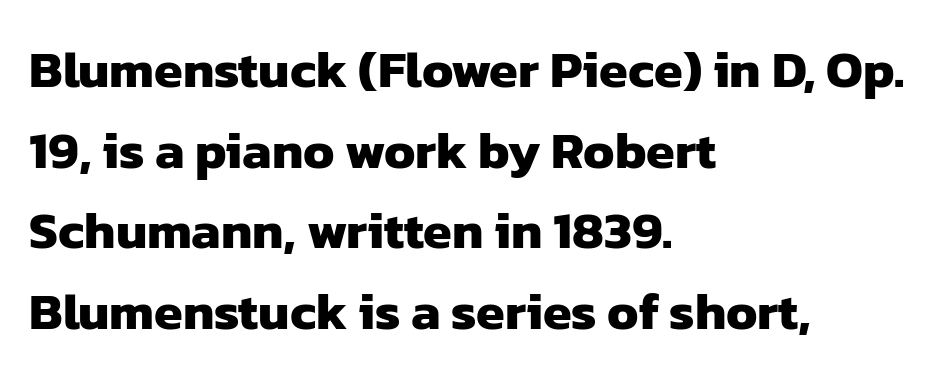
The image shows 52 px heavy sans-serif type; set left-aligned, normal line spacing (1.55x), normal letter spacing, not underlined; low stroke contrast and a medium x-height.
